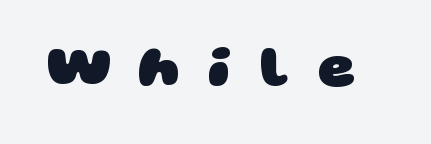
Q: Is the text bold? A: Yes.
Q: Is the typeface a serif or a sans-serif typeface? A: Sans-serif.
Q: Is the text underlined? A: No.
Q: Is the spacing between letters normal or unusually wide? A: Unusually wide.
Q: Width (condensed, normal, or wide)? A: Wide.
Q: Stroke contrast? A: Low.
Q: x-height? A: Large.
Q: Monospaced? A: No.
